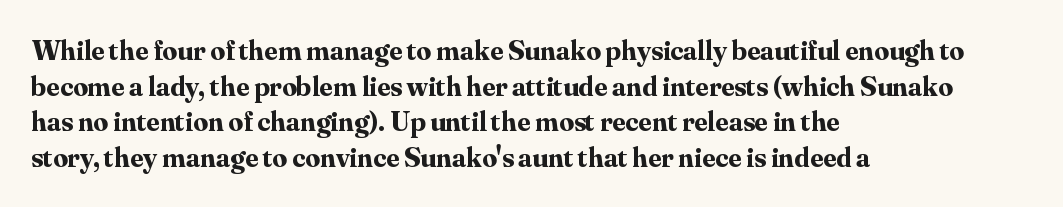
Decoration check: the copy has no underline. The typography opts for an upright posture over an oblique one. Where is the straight margin? On the left. These lines are rendered in a variable-pitch font.
